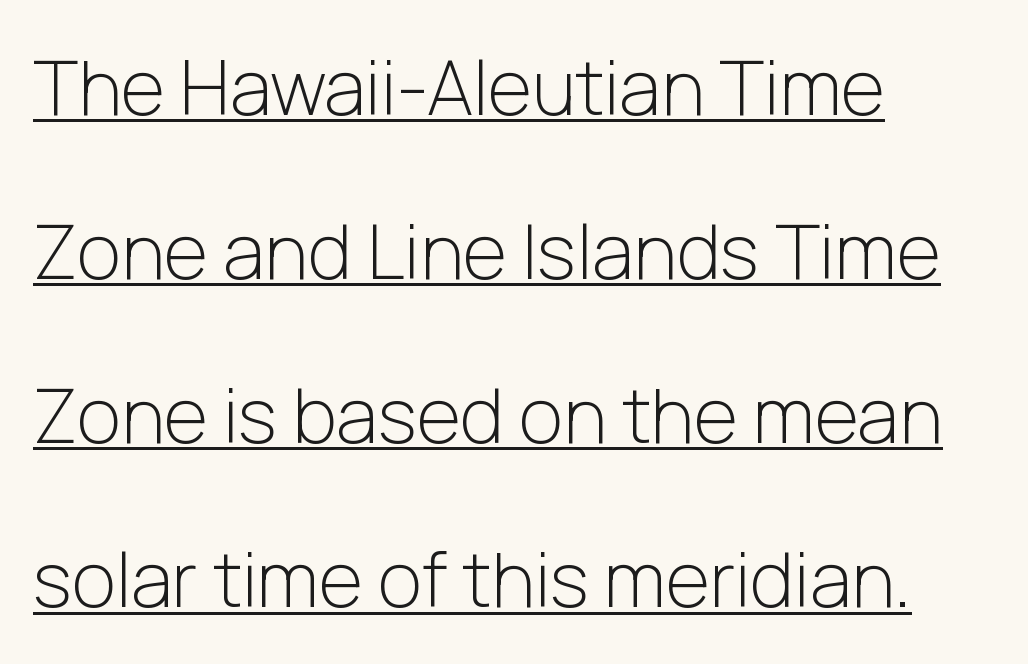
{"serif": "no", "italic": "no", "bold": "no", "weight": "light", "width": "normal", "stroke_contrast": "low", "x_height": "medium", "monospaced": "no", "underline": "yes", "align": "left", "line_spacing": "loose", "line_spacing_ratio": 2.16, "letter_spacing": "normal", "letter_spacing_em": 0.0, "glyph_px": 76}
